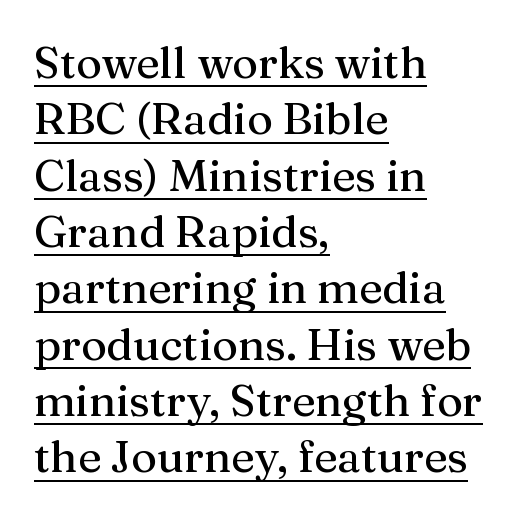
The image shows 44 px serif type, upright; set left-aligned, normal line spacing (1.28x), normal letter spacing, underlined; medium stroke contrast and a medium x-height.
